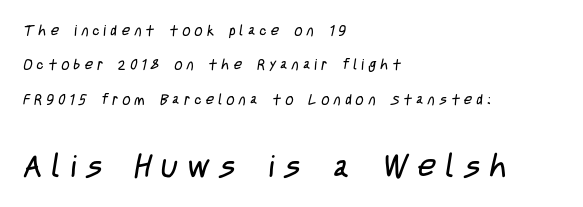
{"serif": "no", "bold": "no", "weight": "regular", "width": "condensed", "stroke_contrast": "low", "x_height": "large", "monospaced": "no", "underline": "no", "align": "left", "line_spacing": "loose", "line_spacing_ratio": 2.46, "letter_spacing": "wide", "letter_spacing_em": 0.32, "larger_block": "second", "size_ratio": 2.21, "glyph_px": 31}
